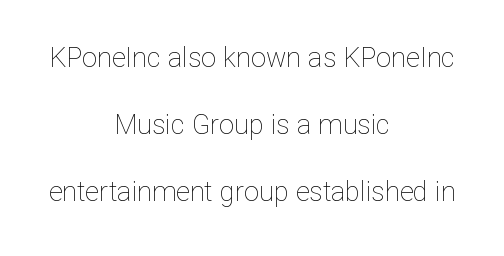
Q: Is the text bold? A: No.
Q: Is the text italic (slanted)? A: No, it is upright.
Q: Is the text underlined? A: No.
Q: How is the paragraph aligned? A: Centered.
Q: Is the spacing between letters normal or unusually wide? A: Normal.
Q: Is the spacing between lines tight, normal or loose? A: Loose.
